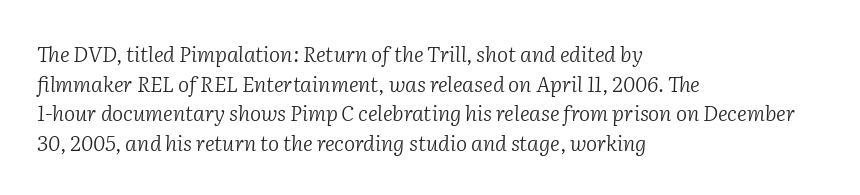
This is oblique type, the kind used for emphasis or titles. The typeface has the unassuming heft of standard copy or less. Observe the ordinary spacing: letters are neighbours, not strangers. Alignment: flush left.
